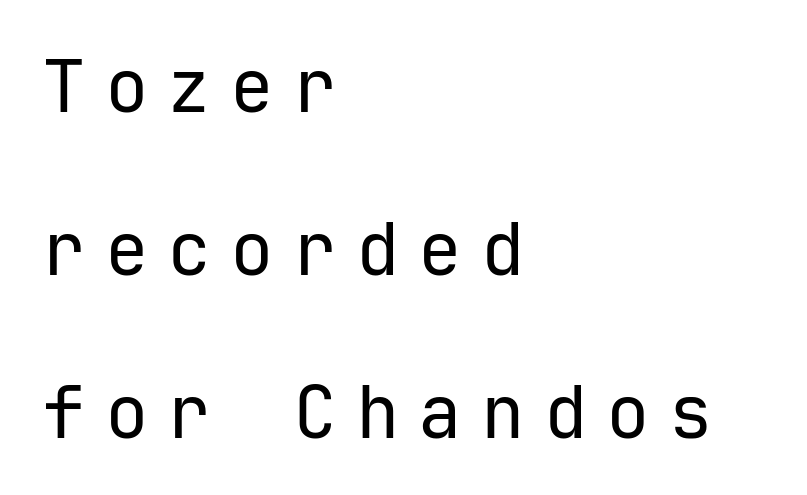
Reading down the column, the eye jumps a long way to each next line. Visually the block forms a straight wall on the left and a jagged coastline on the right. The typeface chosen for these lines omits serifs. Quick note: underline off. Ordinary non-slanted type is in use.
